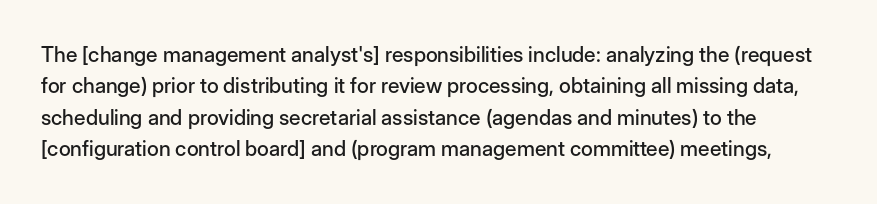
{"italic": "no", "underline": "no", "line_spacing": "normal", "line_spacing_ratio": 1.5, "letter_spacing": "normal", "letter_spacing_em": 0.0, "glyph_px": 21}
